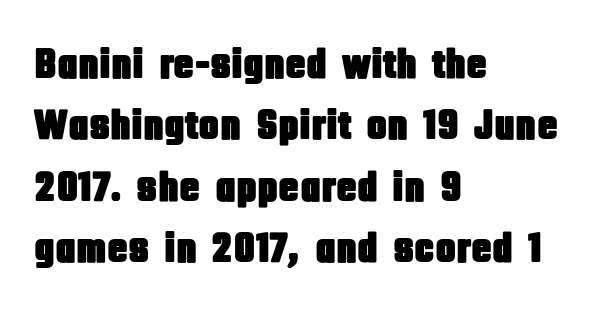
Leading: standard. No extra tracking has been applied to these lines. Unlike italic type, these characters show no tilt at all. Left-aligned paragraph, ragged on the right. Observe the absence of serifs on each vertical stroke in this sample.
